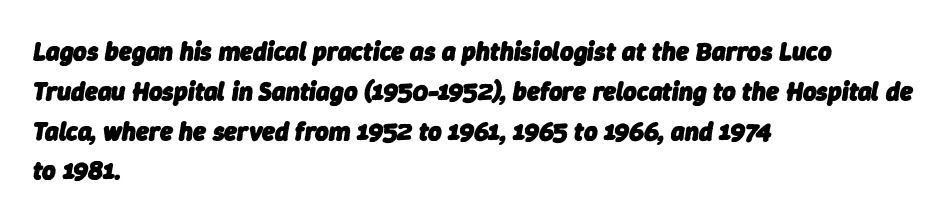
Bold? Absolutely — the strokes are thick and heavy. In terms of posture, this sample is oblique. Leading: standard. A bare baseline throughout the passage. A student would call this left alignment; a typographer would say flush left, rag right.
